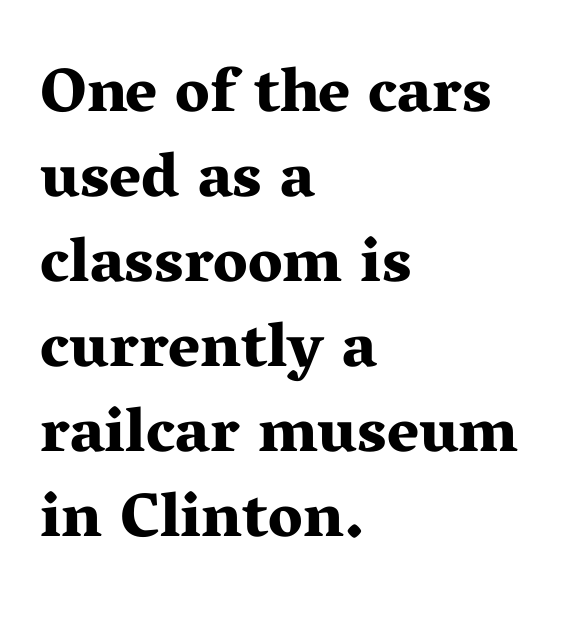
The image shows 62 px bold, wide serif type, upright; set left-aligned, normal line spacing (1.37x), normal letter spacing, not underlined; medium stroke contrast and a medium x-height.
